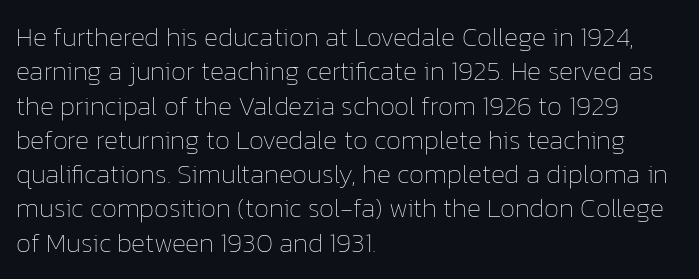
{"italic": "no", "bold": "no", "underline": "no", "align": "left", "line_spacing": "normal", "line_spacing_ratio": 1.27, "letter_spacing": "normal", "letter_spacing_em": 0.0, "glyph_px": 27}
